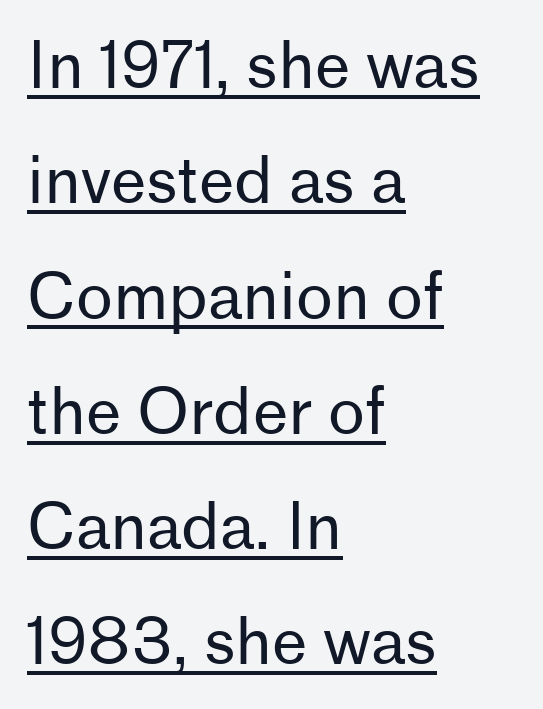
Q: Is the text bold? A: No.
Q: Is the text italic (slanted)? A: No, it is upright.
Q: Is the typeface a serif or a sans-serif typeface? A: Sans-serif.
Q: Is the text underlined? A: Yes.
Q: How is the paragraph aligned? A: Left-aligned.
Q: Is the spacing between letters normal or unusually wide? A: Normal.
Q: Width (condensed, normal, or wide)? A: Normal.
Q: Stroke contrast? A: Low.
Q: x-height? A: Medium.
Q: Monospaced? A: No.
